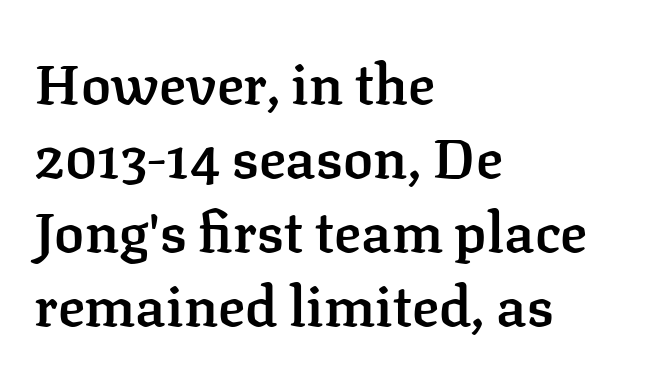
{"serif": "yes", "italic": "no", "bold": "semi", "weight": "semibold", "width": "normal", "stroke_contrast": "low", "x_height": "medium", "monospaced": "no", "underline": "no", "align": "left", "line_spacing": "normal", "line_spacing_ratio": 1.32, "letter_spacing": "normal", "letter_spacing_em": 0.0, "glyph_px": 56}
